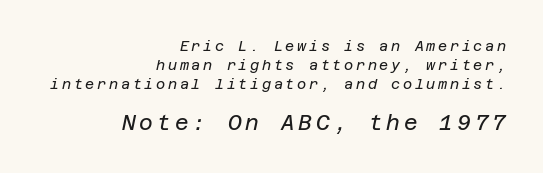
The glyphs look as if they've been sheared to an angle. Horizontal alignment here is rightward, an uncommon choice for prose. Decoration check: the copy has no underline. The cut favours lightness, reaching ordinary text weight at its darkest. Interline gaps are of average width in this sample. The composition opens small and finishes big.
